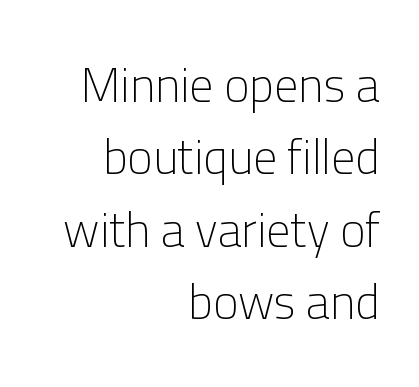
{"serif": "no", "italic": "no", "bold": "no", "weight": "light", "width": "normal", "stroke_contrast": "low", "x_height": "medium", "monospaced": "no", "underline": "no", "align": "right", "line_spacing": "normal", "line_spacing_ratio": 1.51, "letter_spacing": "normal", "letter_spacing_em": 0.0, "glyph_px": 48}
